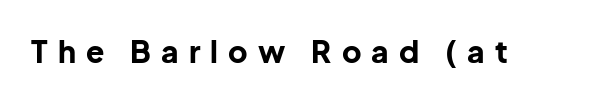
Q: Is the text bold? A: Yes.
Q: Is the text italic (slanted)? A: No, it is upright.
Q: Is the typeface a serif or a sans-serif typeface? A: Sans-serif.
Q: Is the text underlined? A: No.
Q: Is the spacing between letters normal or unusually wide? A: Unusually wide.
Q: Width (condensed, normal, or wide)? A: Normal.
Q: Stroke contrast? A: Low.
Q: x-height? A: Medium.
Q: Monospaced? A: No.
